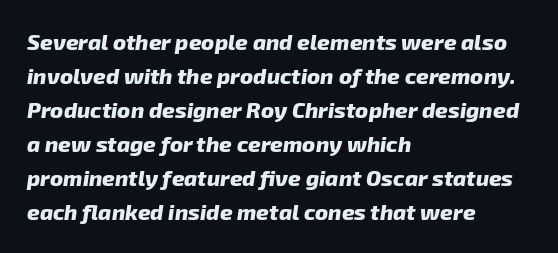
The image shows 22 px bold type; set left-aligned, normal line spacing (1.55x), normal letter spacing, not underlined.
